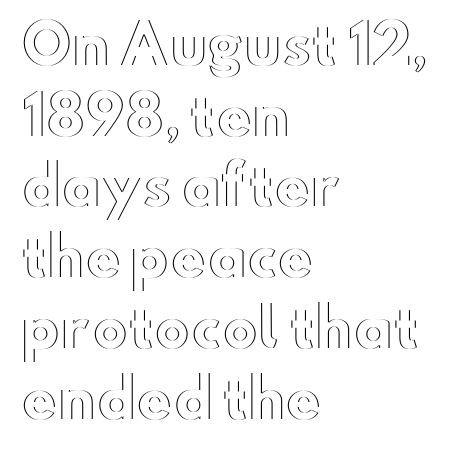
These lines keep a tight, regular rhythm from letter to letter. Any mark beneath the type? The region is blank. Unlike italic type, these characters show no tilt at all. The line-height multiplier appears to be the usual default. Caption: multi-line text, flush left, ragged right. Is this a fixed-width face? No — the glyphs have proportional, varying widths.
